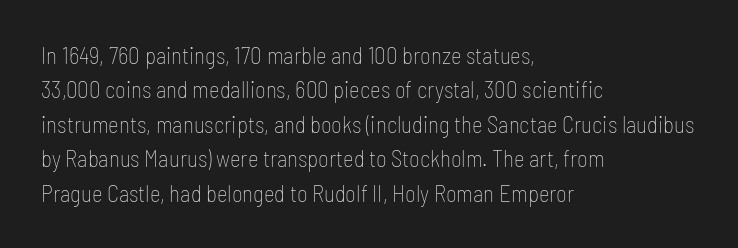
The image shows 23 px text type, upright; set left-aligned, normal line spacing (1.5x), normal letter spacing, not underlined.
